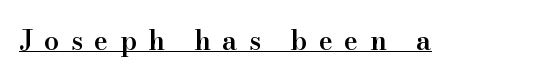
Q: Is the text bold? A: Semi-bold.
Q: Is the text italic (slanted)? A: No, it is upright.
Q: Is the text underlined? A: Yes.
Q: Is the spacing between letters normal or unusually wide? A: Unusually wide.
